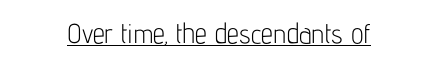
Q: Is the text bold? A: No.
Q: Is the text italic (slanted)? A: No, it is upright.
Q: Is the text underlined? A: Yes.
Q: How is the paragraph aligned? A: Centered.
Q: Is the spacing between letters normal or unusually wide? A: Normal.
